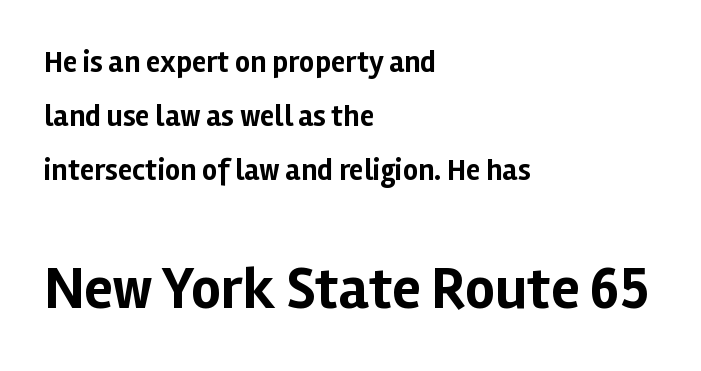
{"serif": "no", "italic": "no", "bold": "yes", "weight": "bold", "width": "normal", "stroke_contrast": "low", "x_height": "medium", "monospaced": "no", "underline": "no", "align": "left", "line_spacing_ratio": 1.8, "letter_spacing": "normal", "letter_spacing_em": 0.0, "larger_block": "second", "size_ratio": 1.97, "glyph_px": 59}
